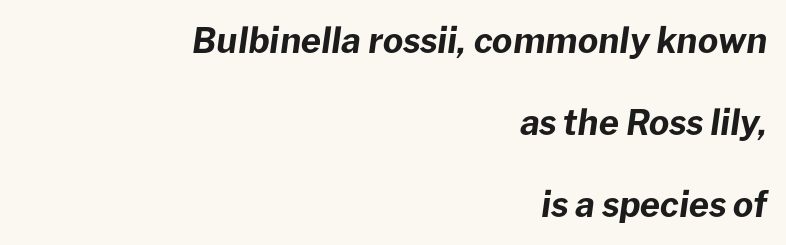
{"italic": "yes", "lean": "right", "slant_degrees": 8, "bold": "yes", "weight": "bold", "width": "normal", "stroke_contrast": "low", "x_height": "medium", "monospaced": "no", "underline": "no", "align": "right", "line_spacing": "loose", "line_spacing_ratio": 2.35, "letter_spacing": "normal", "letter_spacing_em": 0.0, "glyph_px": 35}
